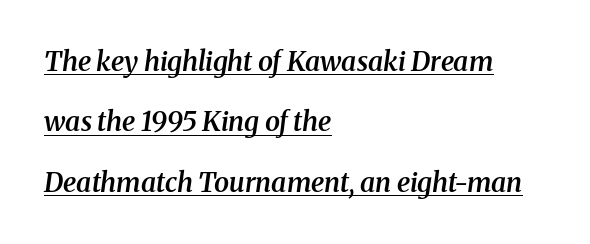
Q: Is the text bold? A: Semi-bold.
Q: Is the text italic (slanted)? A: Yes, it leans right by about 8 degrees.
Q: Is the text underlined? A: Yes.
Q: How is the paragraph aligned? A: Left-aligned.
Q: Is the spacing between letters normal or unusually wide? A: Normal.
Q: Is the spacing between lines tight, normal or loose? A: Loose.
